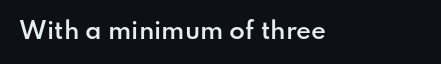
Q: Is the text bold? A: Semi-bold.
Q: Is the text italic (slanted)? A: No, it is upright.
Q: Is the text underlined? A: No.
Q: Is the spacing between letters normal or unusually wide? A: Normal.
